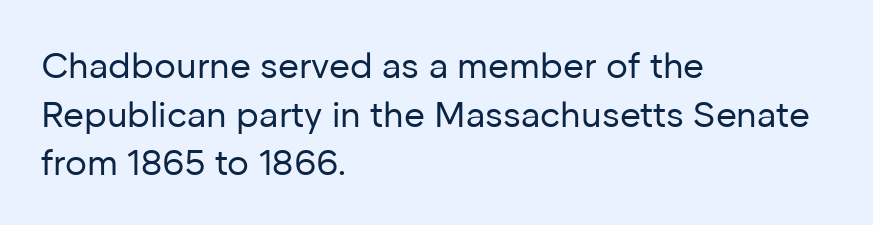
{"serif": "no", "italic": "no", "bold": "no", "weight": "regular", "width": "normal", "stroke_contrast": "low", "x_height": "medium", "monospaced": "no", "underline": "no", "align": "left", "line_spacing": "normal", "line_spacing_ratio": 1.35, "letter_spacing": "normal", "letter_spacing_em": 0.0, "glyph_px": 36}
